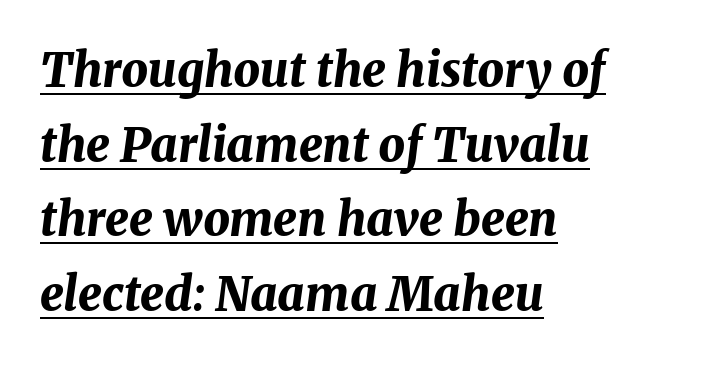
The image shows 47 px bold type, italic (leaning right); set left-aligned, normal line spacing (1.59x), normal letter spacing, underlined; medium stroke contrast and a medium x-height.
